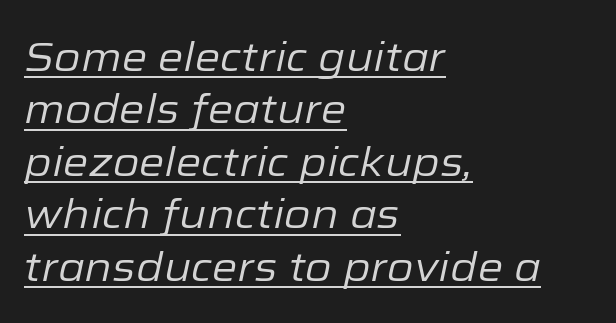
{"italic": "yes", "lean": "right", "slant_degrees": 12, "bold": "no", "weight": "regular", "width": "normal", "stroke_contrast": "low", "x_height": "medium", "monospaced": "no", "underline": "yes", "align": "left", "line_spacing": "normal", "line_spacing_ratio": 1.28, "letter_spacing": "normal", "letter_spacing_em": 0.0, "glyph_px": 41}
